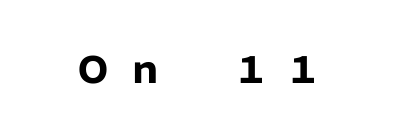
Q: Is the text bold? A: Yes.
Q: Is the text italic (slanted)? A: No, it is upright.
Q: Is the typeface a serif or a sans-serif typeface? A: Sans-serif.
Q: Is the text underlined? A: No.
Q: Is the spacing between letters normal or unusually wide? A: Unusually wide.
Q: Width (condensed, normal, or wide)? A: Normal.
Q: Stroke contrast? A: Low.
Q: x-height? A: Medium.
Q: Monospaced? A: No.
